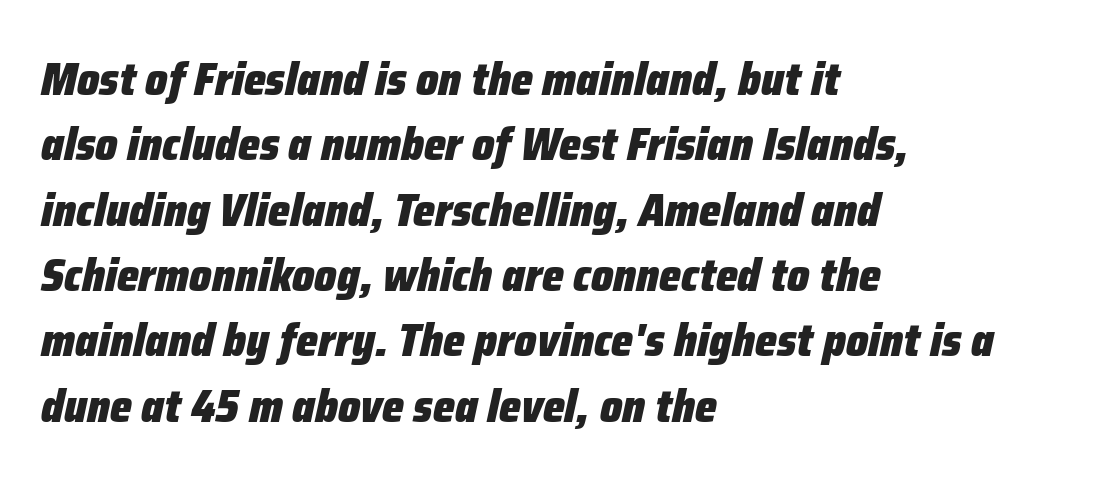
{"italic": "yes", "lean": "right", "slant_degrees": 12, "bold": "yes", "weight": "heavy", "width": "condensed", "stroke_contrast": "low", "x_height": "medium", "monospaced": "no", "underline": "no", "align": "left", "line_spacing": "normal", "line_spacing_ratio": 1.39, "letter_spacing": "normal", "letter_spacing_em": 0.0, "glyph_px": 47}
